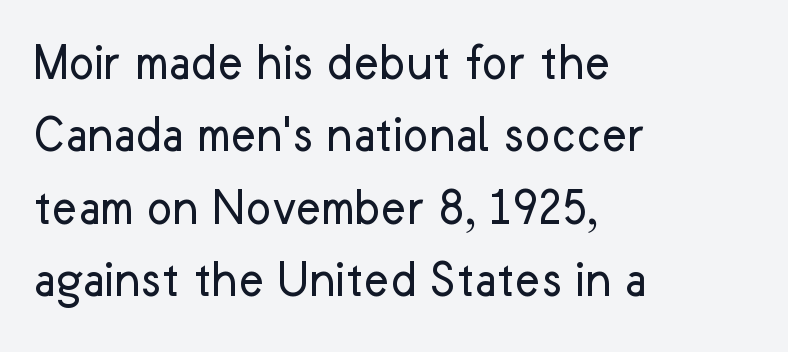
{"serif": "no", "italic": "no", "bold": "no", "weight": "regular", "width": "normal", "stroke_contrast": "low", "x_height": "medium", "monospaced": "no", "underline": "no", "align": "left", "line_spacing": "normal", "line_spacing_ratio": 1.34, "letter_spacing": "normal", "letter_spacing_em": 0.0, "glyph_px": 54}
